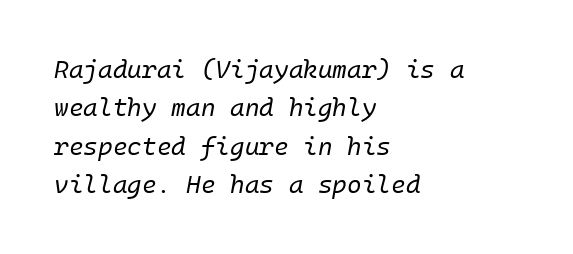
The image shows 25 px text type, italic (leaning right); set left-aligned, normal line spacing (1.54x), normal letter spacing, not underlined.
